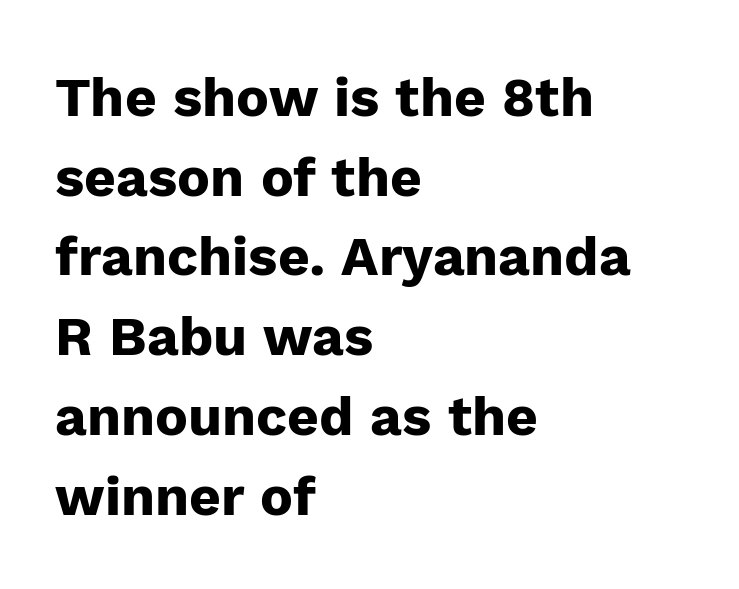
{"serif": "no", "italic": "no", "bold": "yes", "weight": "heavy", "width": "normal", "stroke_contrast": "low", "x_height": "medium", "monospaced": "no", "underline": "no", "align": "left", "line_spacing": "normal", "line_spacing_ratio": 1.45, "letter_spacing": "normal", "letter_spacing_em": 0.0, "glyph_px": 55}
